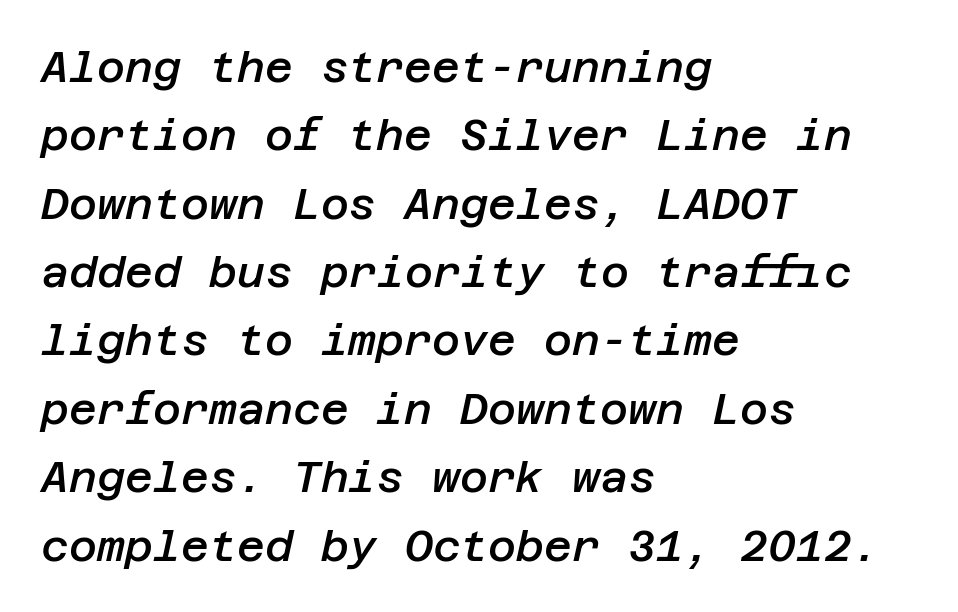
Q: Is the text bold? A: Semi-bold.
Q: Is the text italic (slanted)? A: Yes, it leans right by about 12 degrees.
Q: Is the text underlined? A: No.
Q: How is the paragraph aligned? A: Left-aligned.
Q: Is the spacing between letters normal or unusually wide? A: Normal.
Q: Is the spacing between lines tight, normal or loose? A: Normal.
Q: Width (condensed, normal, or wide)? A: Normal.
Q: Stroke contrast? A: Low.
Q: x-height? A: Large.
